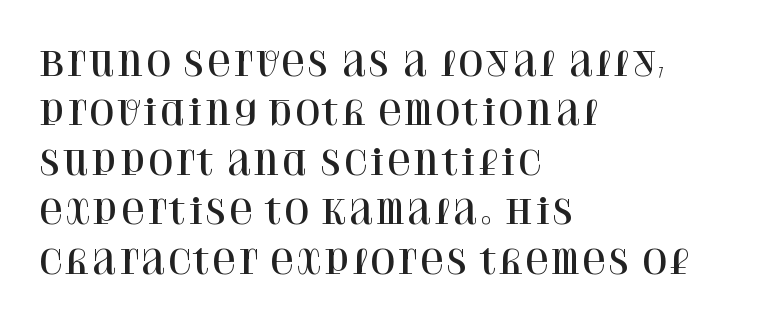
The horizontal fit of the characters is conventional and even. These lines sit exactly where default settings would place them. No italicization has been applied; the sample stays upright. Proportional: the letters do not fall into vertical columns.
